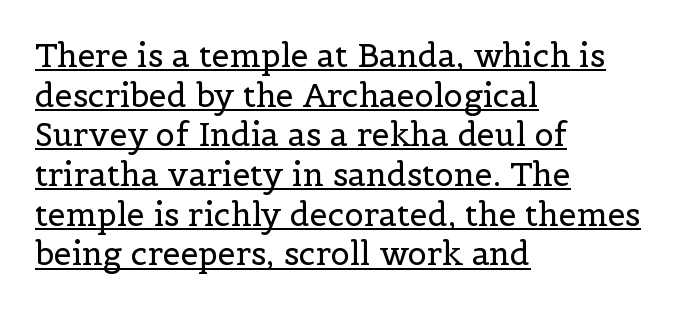
{"serif": "yes", "italic": "no", "bold": "no", "weight": "regular", "width": "normal", "x_height": "medium", "monospaced": "no", "underline": "yes", "align": "left", "line_spacing_ratio": 1.24, "letter_spacing": "normal", "letter_spacing_em": 0.0, "glyph_px": 32}
